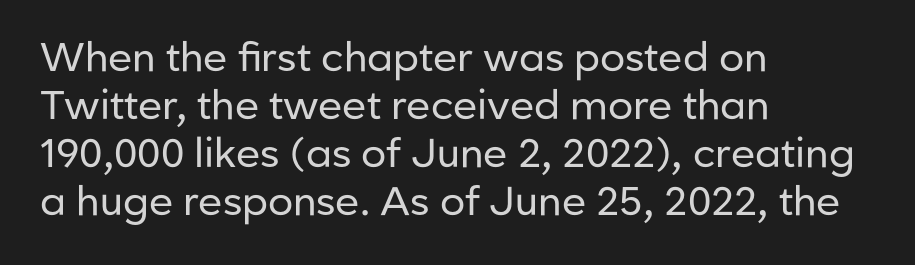
{"serif": "no", "italic": "no", "bold": "no", "weight": "regular", "width": "normal", "stroke_contrast": "low", "x_height": "medium", "monospaced": "no", "underline": "no", "align": "left", "line_spacing_ratio": 1.2, "letter_spacing": "normal", "letter_spacing_em": 0.0, "glyph_px": 40}
